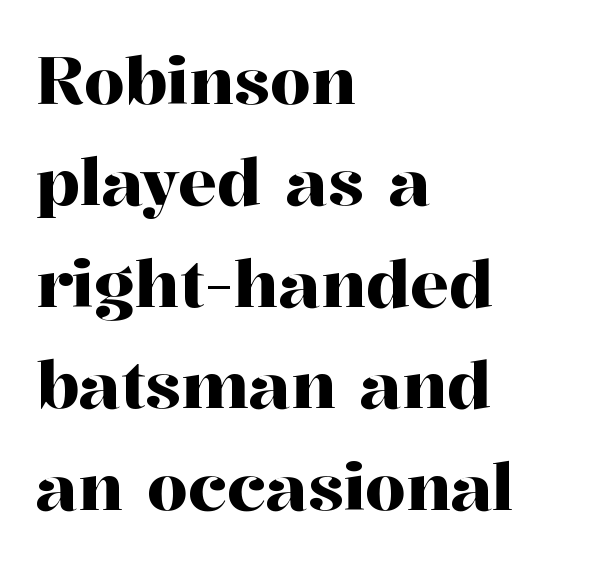
Q: Is the text italic (slanted)? A: No, it is upright.
Q: Is the typeface a serif or a sans-serif typeface? A: Serif.
Q: Is the text underlined? A: No.
Q: How is the paragraph aligned? A: Left-aligned.
Q: Is the spacing between letters normal or unusually wide? A: Normal.
Q: Is the spacing between lines tight, normal or loose? A: Normal.
Q: Width (condensed, normal, or wide)? A: Normal.
Q: Stroke contrast? A: High.
Q: x-height? A: Medium.
Q: Monospaced? A: No.
